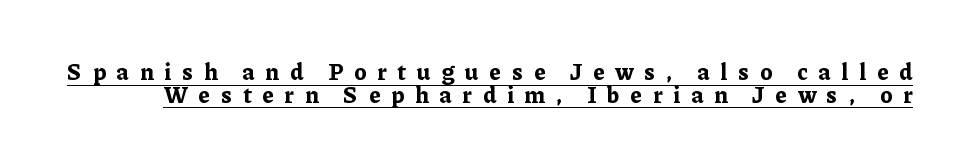
The image shows 23 px bold type, upright; set tight line spacing (0.98x), unusually wide letter spacing (+0.48 em), underlined.
